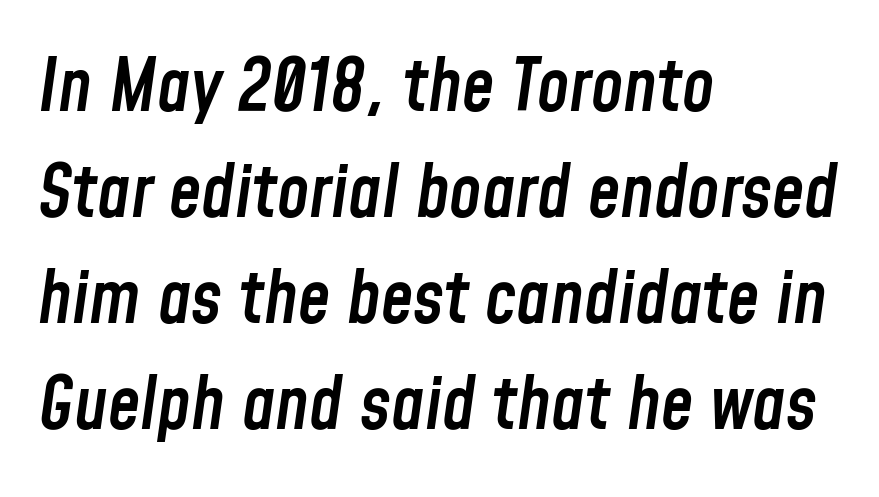
This sample has the flowing, uneven cadence of proportional lettering. Unmarked baselines from the first word to the last. The rendering uses a moderate line-height, typical for paragraphs. Short and long lines alike share a common starting point at left. The font's italic variant was chosen for this text. You could call the tracking neutral — neither tight nor loose.
